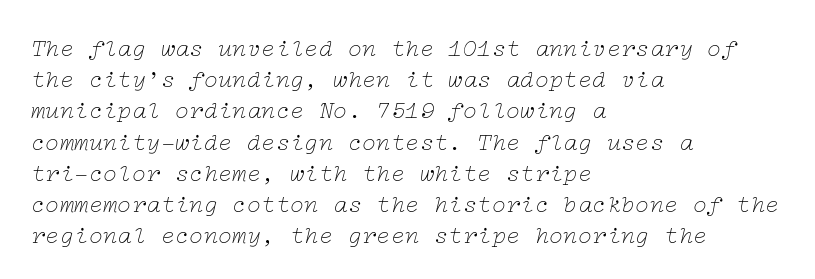
The image shows 24 px text type, italic (leaning right); set left-aligned, normal line spacing (1.3x), normal letter spacing, not underlined.
